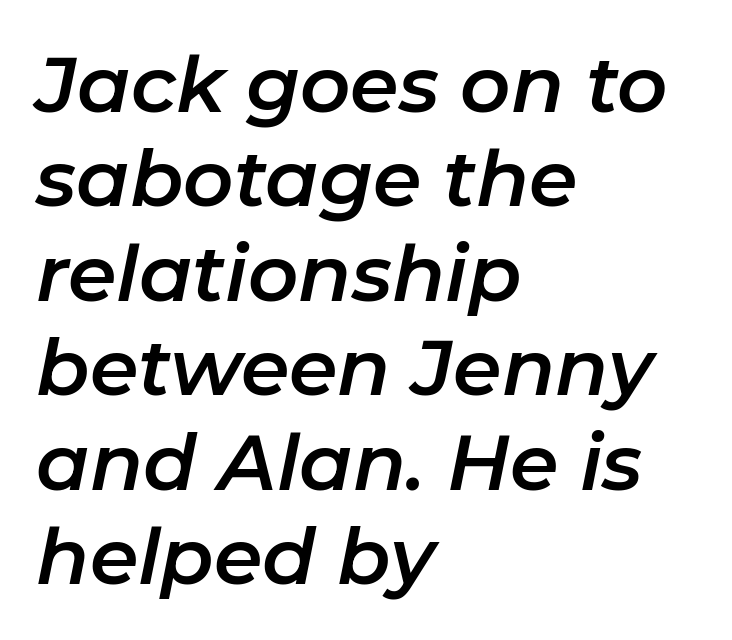
Q: Is the text italic (slanted)? A: Yes, it leans right by about 11 degrees.
Q: Is the text underlined? A: No.
Q: How is the paragraph aligned? A: Left-aligned.
Q: Is the spacing between letters normal or unusually wide? A: Normal.
Q: Width (condensed, normal, or wide)? A: Normal.
Q: Stroke contrast? A: Low.
Q: x-height? A: Medium.
Q: Monospaced? A: No.
